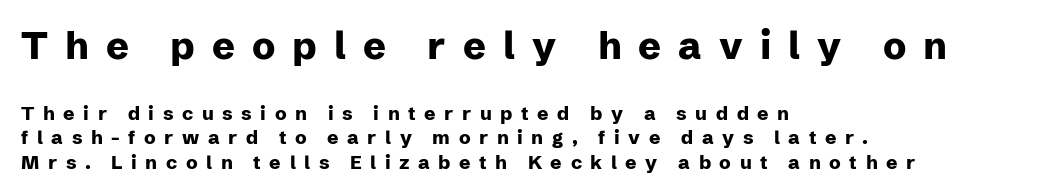
Observe the absence of serifs on each vertical stroke in this sample. These lines carry a lot of weight — the face is fully bold. Layout note: lines flush left. Is this a fixed-width face? No — the glyphs have proportional, varying widths.
